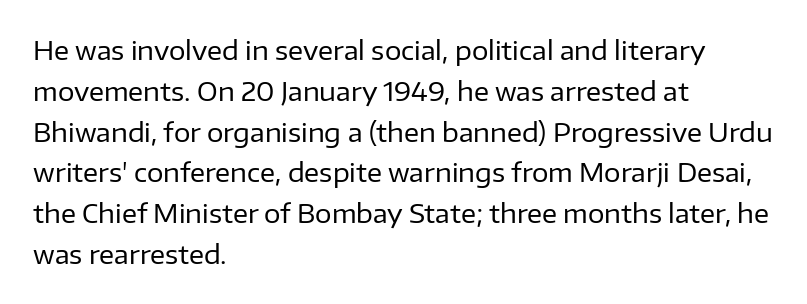
Q: Is the text bold? A: No.
Q: Is the text italic (slanted)? A: No, it is upright.
Q: Is the text underlined? A: No.
Q: How is the paragraph aligned? A: Left-aligned.
Q: Is the spacing between letters normal or unusually wide? A: Normal.
Q: Is the spacing between lines tight, normal or loose? A: Normal.
